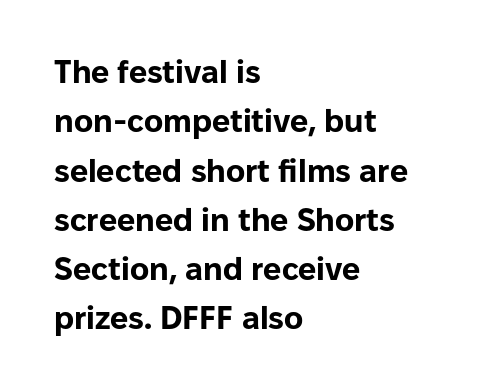
The baseline area is clear. The passage shown is typed in a proportional face where columns would drift. Italic: no, the glyphs are upright roman. These words are printed bold, with thick strokes throughout. This sample keeps an unexceptional amount of space between lines.
